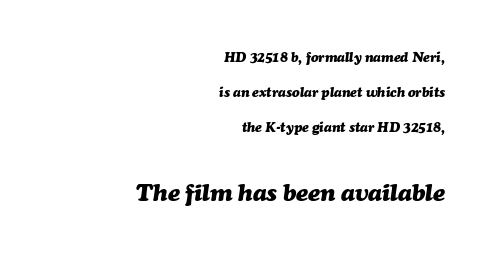
Q: Is the text bold? A: Yes.
Q: Is the text italic (slanted)? A: Yes, it leans right by about 7 degrees.
Q: Is the text underlined? A: No.
Q: How is the paragraph aligned? A: Right-aligned.
Q: Is the spacing between letters normal or unusually wide? A: Normal.
Q: Is the spacing between lines tight, normal or loose? A: Loose.
Q: Which block of text is set in a larger size, the first (top) or the second (bottom)? A: The second (bottom) one.
